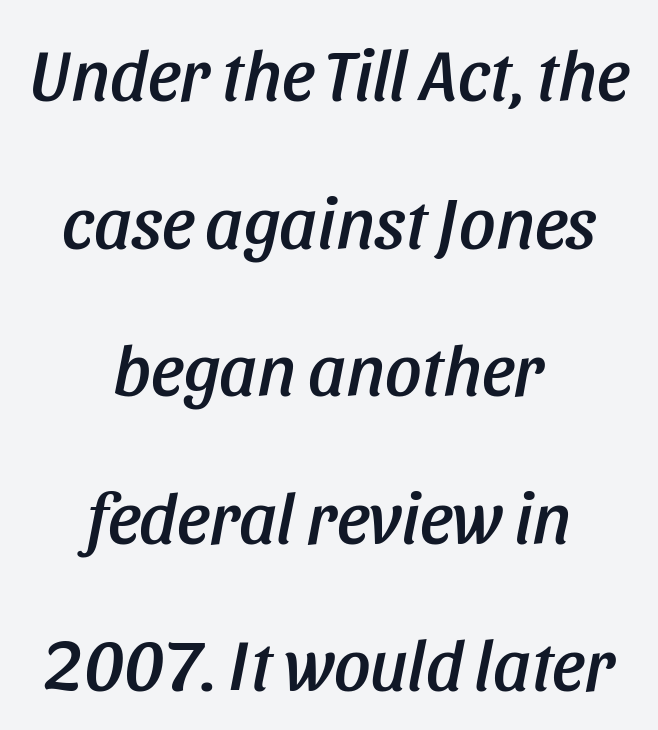
{"italic": "yes", "lean": "right", "slant_degrees": 11, "width": "condensed", "stroke_contrast": "low", "x_height": "large", "monospaced": "no", "underline": "no", "align": "center", "line_spacing": "loose", "line_spacing_ratio": 2.05, "letter_spacing": "normal", "letter_spacing_em": 0.0, "glyph_px": 72}
